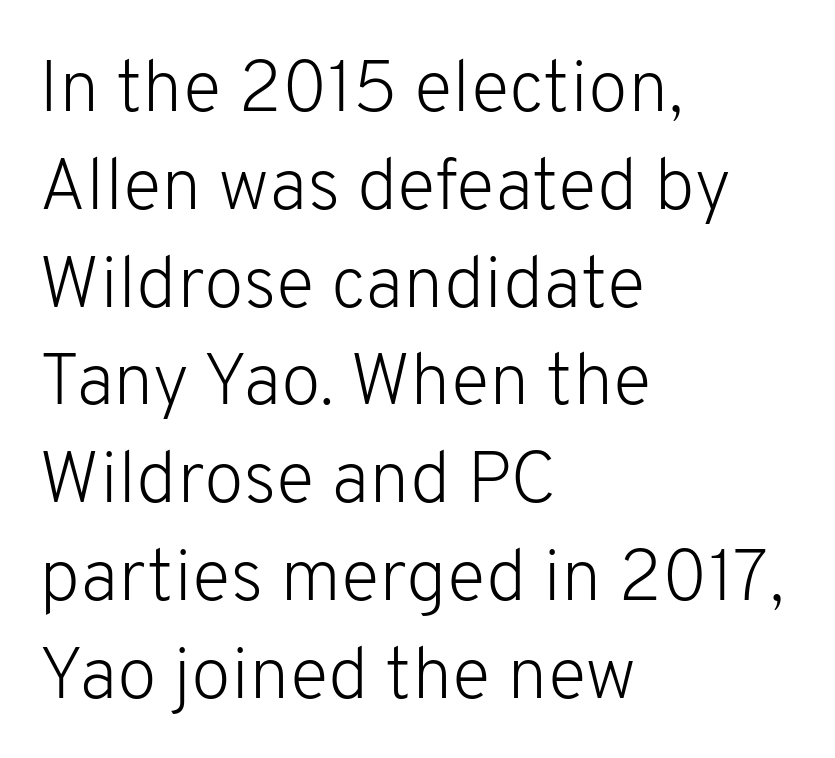
{"serif": "no", "italic": "no", "bold": "no", "weight": "light", "width": "normal", "stroke_contrast": "low", "x_height": "medium", "monospaced": "no", "underline": "no", "align": "left", "line_spacing": "normal", "line_spacing_ratio": 1.34, "letter_spacing": "normal", "letter_spacing_em": 0.0, "glyph_px": 73}
